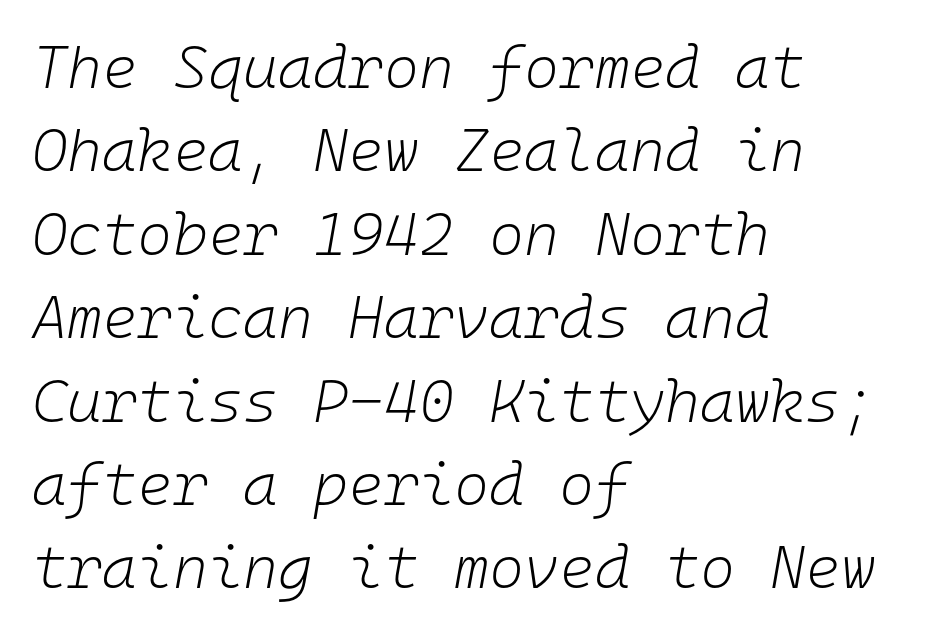
The image shows 60 px light type, italic (leaning right), monospaced; set left-aligned, normal line spacing (1.39x), normal letter spacing, not underlined; low stroke contrast and a medium x-height.
